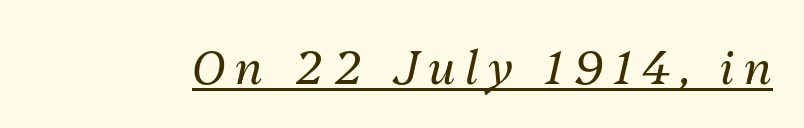
This rendering features underlined lettering. The line texture is sparse and dotted thanks to wide tracking. Think of a printed novel: that variable character pitch is what you see here. The face looks like a standard text weight, possibly lighter.
